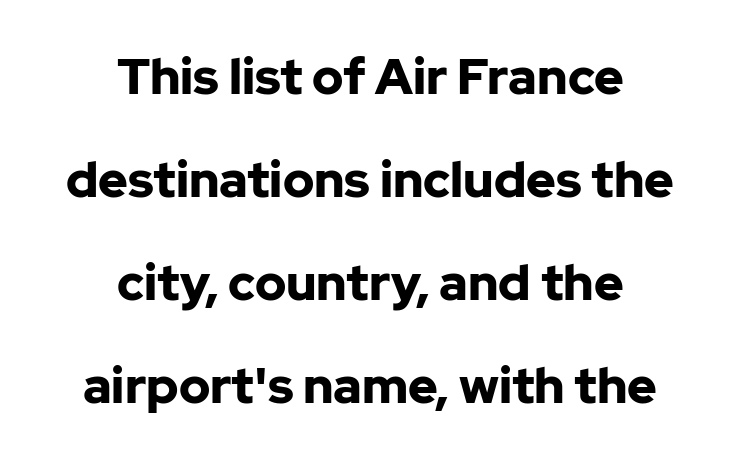
The rendering positions every line midway between the sides. Are there feet on the stems? There aren't — it's a sans. Think of a printed novel: that variable character pitch is what you see here. Short note: letters normally spaced.
